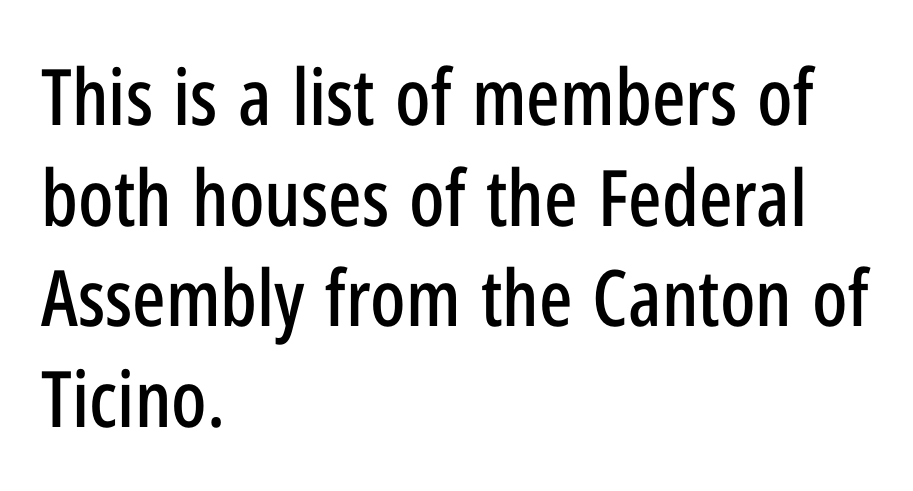
Has an underline been added? It has not. Layout note: lines flush left. Think of a printed novel: that variable character pitch is what you see here. Upright lettering throughout.
